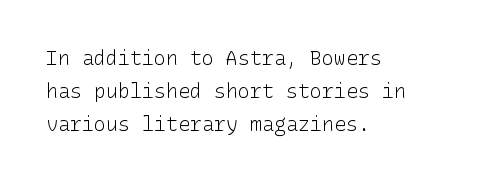
Tracking value appears to be zero — textbook default spacing. Compared with a centered layout, this one pins lines to the left instead. Compared with a typical body face, this is equally light or lighter still. Quick note: not italic, upright. These lines sit exactly where default settings would place them. Has an underline been added? It has not.
